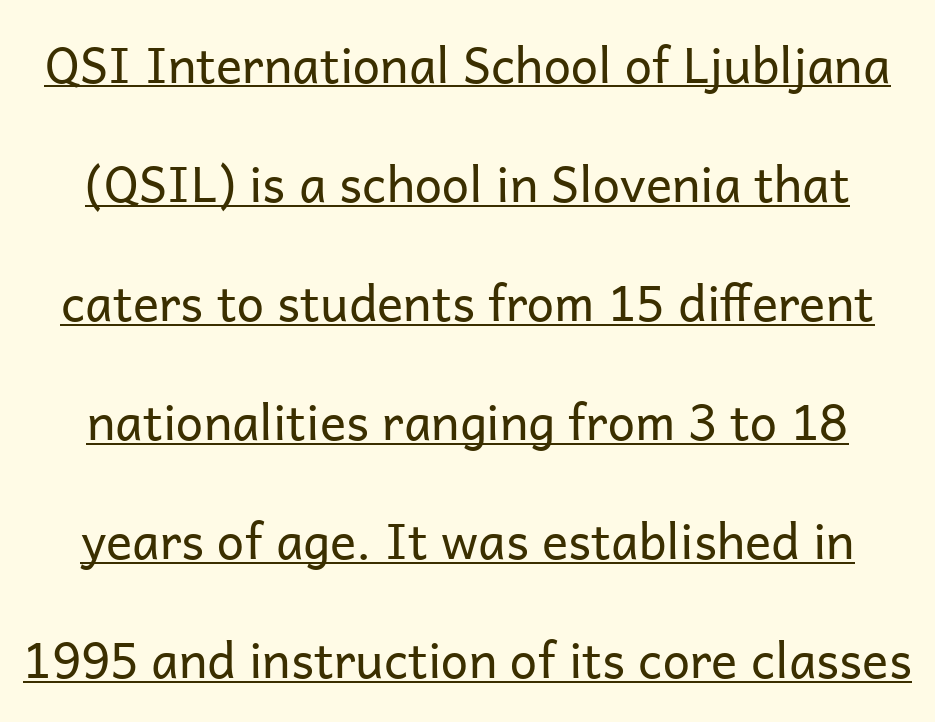
Q: Is the text bold? A: No.
Q: Is the text italic (slanted)? A: No, it is upright.
Q: Is the typeface a serif or a sans-serif typeface? A: Sans-serif.
Q: Is the text underlined? A: Yes.
Q: Is the spacing between letters normal or unusually wide? A: Normal.
Q: Is the spacing between lines tight, normal or loose? A: Loose.
Q: Width (condensed, normal, or wide)? A: Normal.
Q: Stroke contrast? A: Low.
Q: x-height? A: Medium.
Q: Monospaced? A: No.
